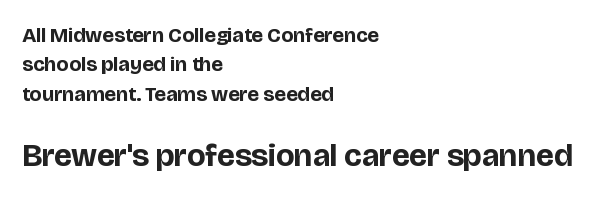
Q: Is the text bold? A: Yes.
Q: Is the text italic (slanted)? A: No, it is upright.
Q: Is the typeface a serif or a sans-serif typeface? A: Sans-serif.
Q: Is the text underlined? A: No.
Q: How is the paragraph aligned? A: Left-aligned.
Q: Is the spacing between letters normal or unusually wide? A: Normal.
Q: Is the spacing between lines tight, normal or loose? A: Normal.
Q: Which block of text is set in a larger size, the first (top) or the second (bottom)? A: The second (bottom) one.
Q: Width (condensed, normal, or wide)? A: Normal.
Q: Stroke contrast? A: Low.
Q: x-height? A: Large.
Q: Monospaced? A: No.
